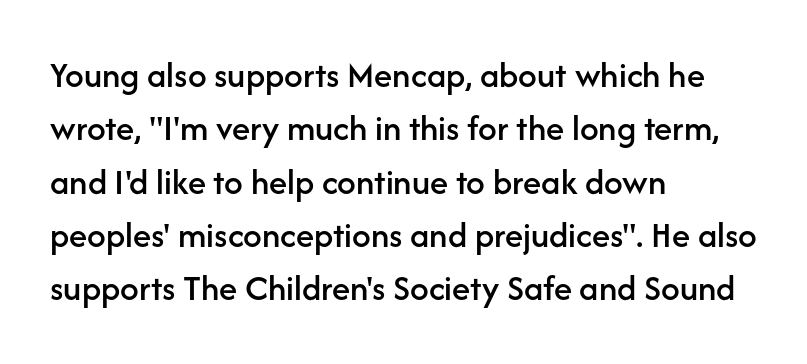
Q: Is the text italic (slanted)? A: No, it is upright.
Q: Is the typeface a serif or a sans-serif typeface? A: Sans-serif.
Q: Is the text underlined? A: No.
Q: How is the paragraph aligned? A: Left-aligned.
Q: Is the spacing between letters normal or unusually wide? A: Normal.
Q: Is the spacing between lines tight, normal or loose? A: Normal.
Q: Width (condensed, normal, or wide)? A: Normal.
Q: Stroke contrast? A: Low.
Q: x-height? A: Medium.
Q: Monospaced? A: No.
